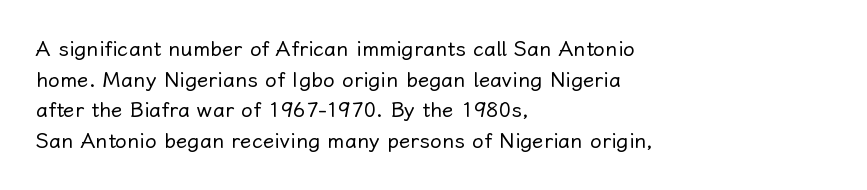
{"italic": "no", "bold": "no", "underline": "no", "align": "left", "line_spacing": "normal", "line_spacing_ratio": 1.46, "letter_spacing": "normal", "letter_spacing_em": 0.0, "glyph_px": 21}
